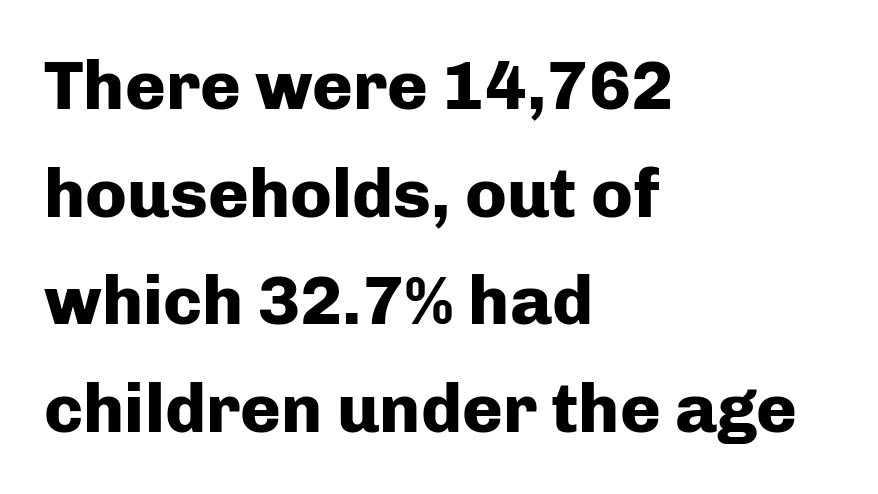
The characters look thick and weighty, a clear bold. Compared with typical paragraphs, the rows here are spaced about the same. Look at the bottom of the vertical strokes: they stop flat, with no serifs. Compared with a centered layout, this one pins lines to the left instead. Unmarked baselines from the first word to the last. Characters remain perfectly vertical along every line.
